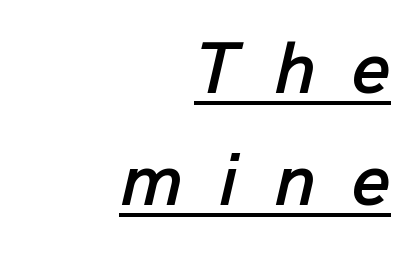
Between one letter and the next there's a generous, obvious gap. Looks like someone drew a line under every word here. One glance says typical: line gaps are just what's usual. The axis of the letterforms is tilted away from vertical.
